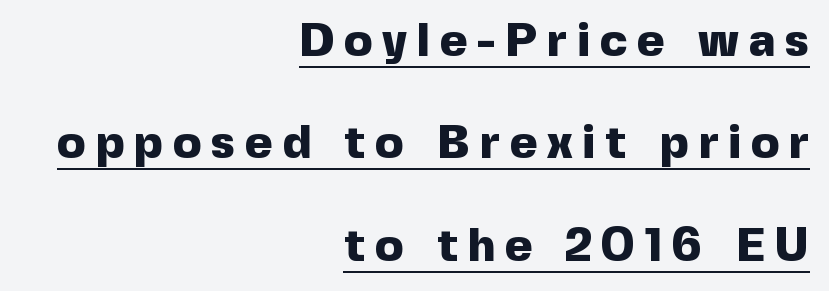
{"serif": "no", "italic": "no", "bold": "yes", "weight": "heavy", "width": "normal", "x_height": "medium", "monospaced": "no", "underline": "yes", "align": "right", "line_spacing": "loose", "line_spacing_ratio": 2.18, "letter_spacing": "wide", "letter_spacing_em": 0.21, "glyph_px": 47}
